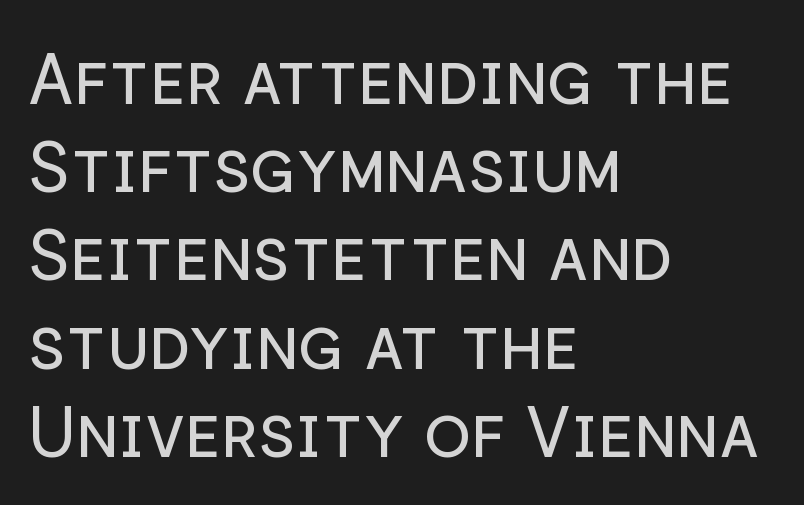
{"serif": "no", "italic": "no", "bold": "no", "weight": "regular", "width": "normal", "stroke_contrast": "low", "x_height": "medium", "monospaced": "no", "underline": "no", "align": "left", "line_spacing": "normal", "line_spacing_ratio": 1.26, "letter_spacing": "normal", "letter_spacing_em": 0.0, "glyph_px": 70}
